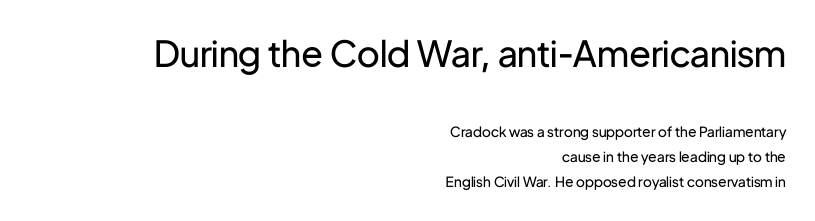
{"serif": "no", "italic": "no", "bold": "no", "weight": "regular", "width": "normal", "stroke_contrast": "low", "x_height": "medium", "monospaced": "no", "underline": "no", "align": "right", "line_spacing_ratio": 1.79, "letter_spacing": "normal", "letter_spacing_em": 0.0, "larger_block": "first", "size_ratio": 2.57, "glyph_px": 36}
